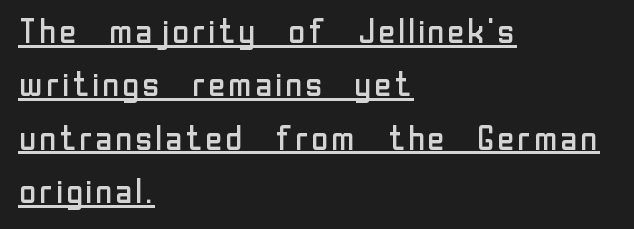
Q: Is the text bold? A: No.
Q: Is the text italic (slanted)? A: No, it is upright.
Q: Is the typeface a serif or a sans-serif typeface? A: Sans-serif.
Q: Is the text underlined? A: Yes.
Q: How is the paragraph aligned? A: Left-aligned.
Q: Is the spacing between letters normal or unusually wide? A: Normal.
Q: Is the spacing between lines tight, normal or loose? A: Normal.
Q: Width (condensed, normal, or wide)? A: Normal.
Q: Stroke contrast? A: Low.
Q: x-height? A: Medium.
Q: Monospaced? A: No.
